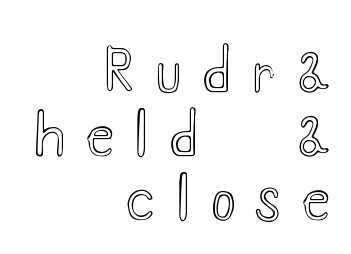
{"italic": "no", "width": "wide", "x_height": "small", "monospaced": "no", "underline": "no", "align": "right", "line_spacing": "tight", "line_spacing_ratio": 1.14, "letter_spacing": "wide", "letter_spacing_em": 0.38, "glyph_px": 56}
